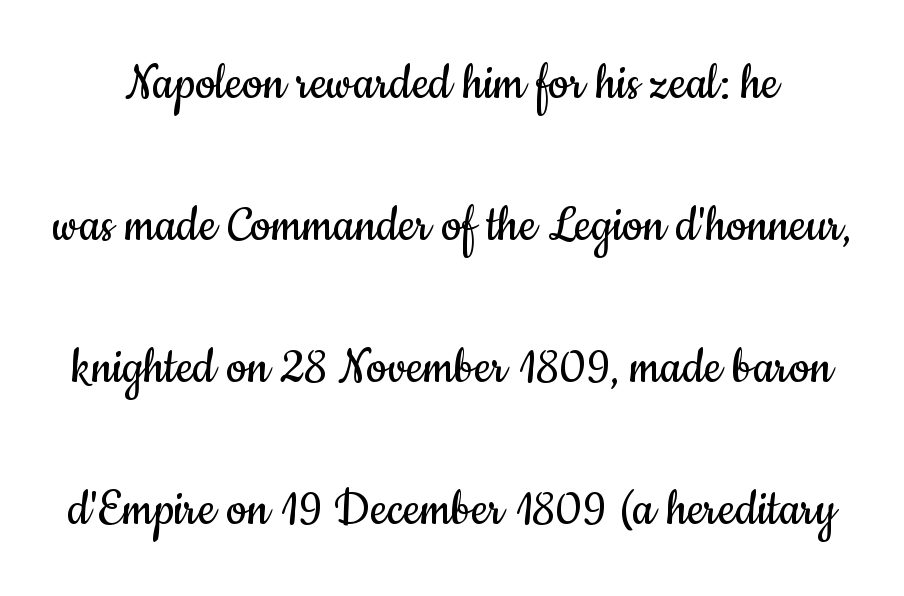
{"serif": "no", "bold": "no", "weight": "regular", "width": "condensed", "stroke_contrast": "low", "x_height": "small", "monospaced": "no", "underline": "no", "line_spacing": "loose", "line_spacing_ratio": 2.49, "letter_spacing": "normal", "letter_spacing_em": 0.0, "glyph_px": 57}
